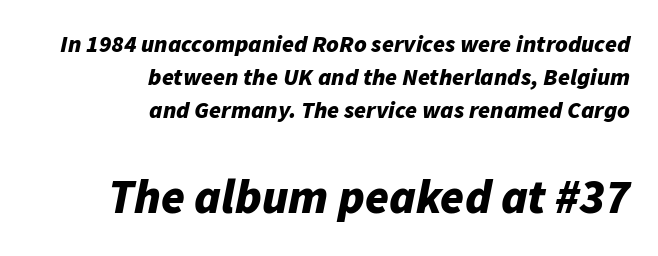
The image shows 48 px bold type, italic (leaning right); set right-aligned, normal line spacing (1.37x), normal letter spacing, not underlined; the second (bottom) block is 2.0x larger; low stroke contrast and a medium x-height.
